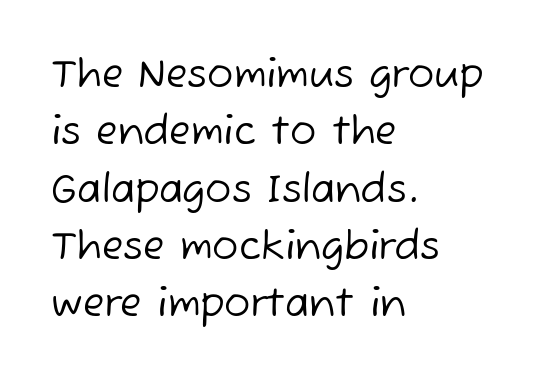
Q: Is the text bold? A: No.
Q: Is the typeface a serif or a sans-serif typeface? A: Sans-serif.
Q: Is the text underlined? A: No.
Q: How is the paragraph aligned? A: Left-aligned.
Q: Is the spacing between letters normal or unusually wide? A: Normal.
Q: Is the spacing between lines tight, normal or loose? A: Normal.
Q: Width (condensed, normal, or wide)? A: Normal.
Q: Stroke contrast? A: Low.
Q: x-height? A: Medium.
Q: Monospaced? A: No.
